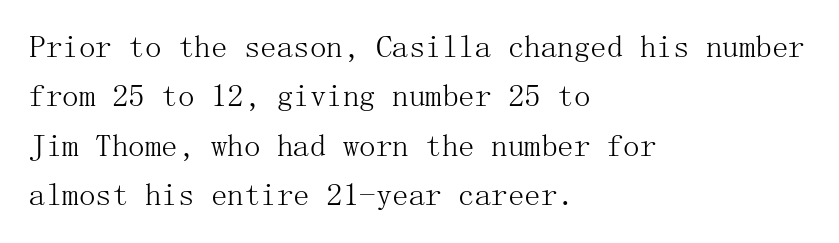
The image shows 33 px light serif type, upright; set left-aligned, normal line spacing (1.5x), normal letter spacing, not underlined; medium stroke contrast and a medium x-height.
